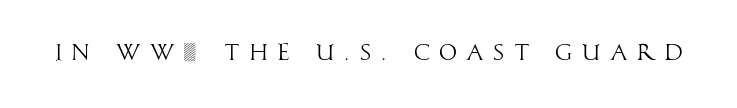
The image shows 23 px text type, upright; set unusually wide letter spacing (+0.41 em), not underlined.
